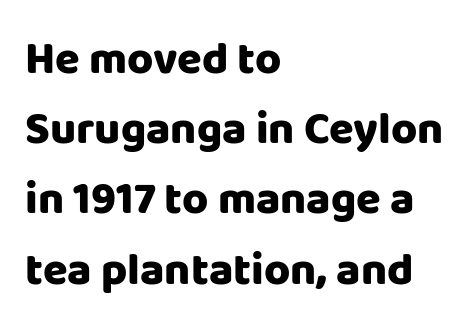
The image shows 45 px heavy sans-serif type, upright; set left-aligned, normal line spacing (1.56x), normal letter spacing, not underlined; low stroke contrast and a large x-height.
